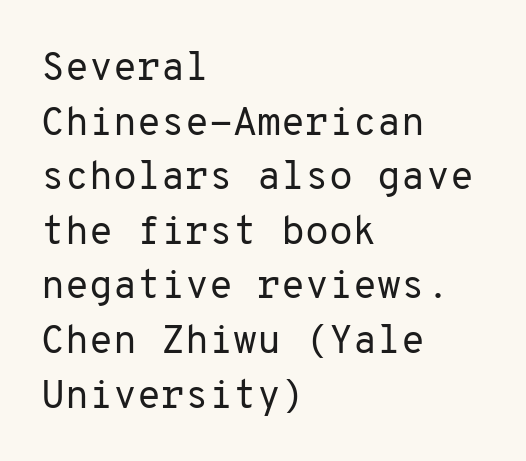
The image shows 39 px regular-weight sans-serif type, upright, monospaced; set left-aligned, normal line spacing (1.4x), normal letter spacing, not underlined; low stroke contrast and a medium x-height.
